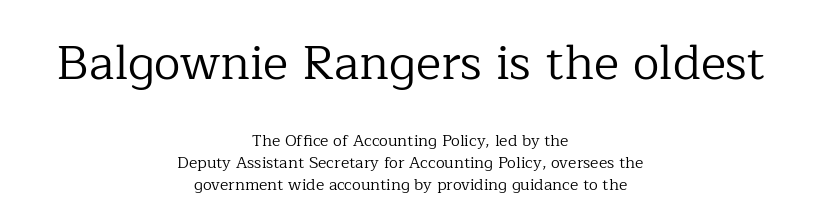
The image shows 48 px regular-weight serif type, upright; set centered, normal line spacing (1.37x), normal letter spacing, not underlined; the first (top) block is 3.0x larger; low stroke contrast and a medium x-height.
